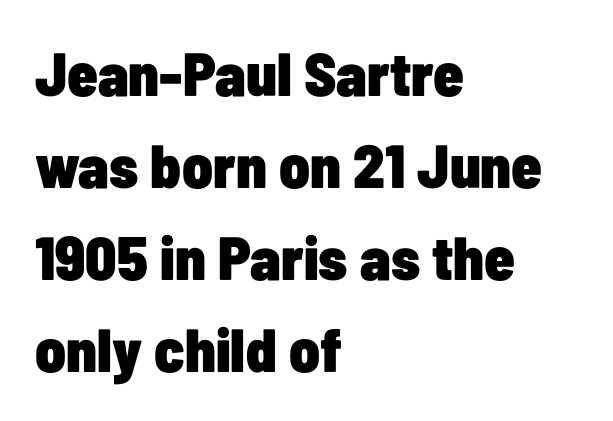
The image shows 61 px heavy, condensed sans-serif type, upright; set left-aligned, normal line spacing (1.51x), normal letter spacing, not underlined; low stroke contrast and a medium x-height.
